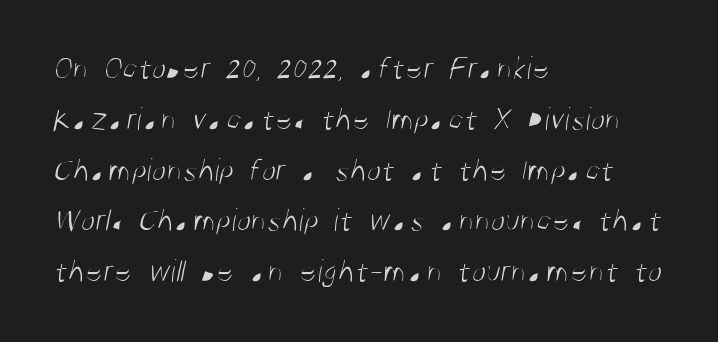
Q: Is the text bold? A: No.
Q: Is the typeface a serif or a sans-serif typeface? A: Sans-serif.
Q: Is the text underlined? A: No.
Q: How is the paragraph aligned? A: Left-aligned.
Q: Is the spacing between letters normal or unusually wide? A: Normal.
Q: Is the spacing between lines tight, normal or loose? A: Normal.
Q: Width (condensed, normal, or wide)? A: Condensed.
Q: Stroke contrast? A: Medium.
Q: x-height? A: Large.
Q: Monospaced? A: No.
